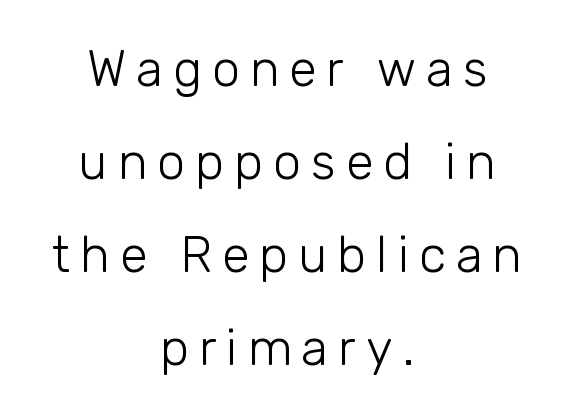
{"serif": "no", "italic": "no", "bold": "no", "weight": "light", "width": "normal", "stroke_contrast": "low", "x_height": "medium", "monospaced": "no", "underline": "no", "align": "center", "line_spacing_ratio": 1.86, "letter_spacing": "wide", "letter_spacing_em": 0.2, "glyph_px": 50}
